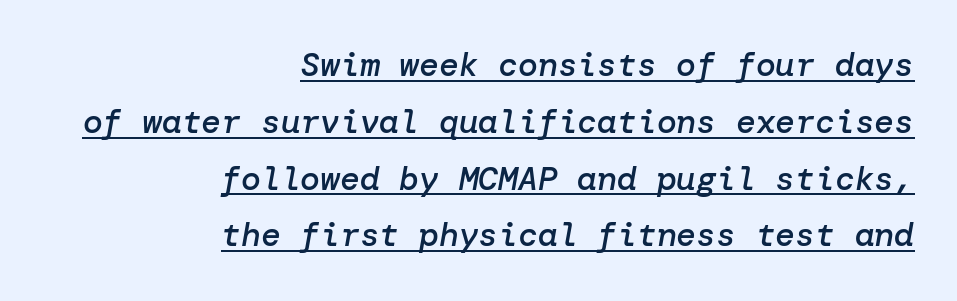
{"italic": "yes", "lean": "right", "slant_degrees": 10, "bold": "semi", "weight": "semibold", "width": "normal", "stroke_contrast": "low", "x_height": "medium", "underline": "yes", "align": "right", "line_spacing_ratio": 1.72, "letter_spacing": "normal", "letter_spacing_em": 0.0, "glyph_px": 33}
